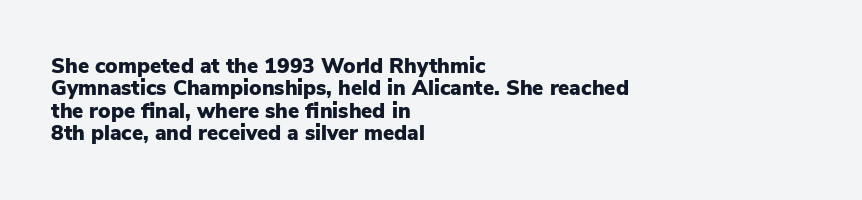
Q: Is the text bold? A: Yes.
Q: Is the text italic (slanted)? A: No, it is upright.
Q: Is the text underlined? A: No.
Q: How is the paragraph aligned? A: Left-aligned.
Q: Is the spacing between letters normal or unusually wide? A: Normal.
Q: Is the spacing between lines tight, normal or loose? A: Tight.
